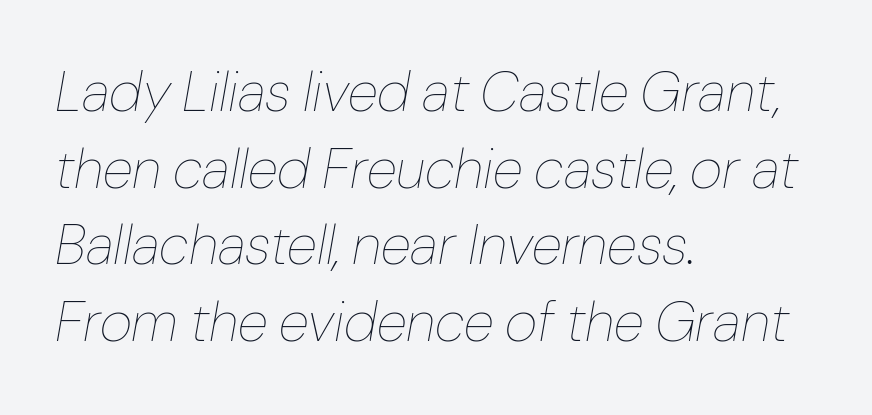
The image shows 56 px thin type, italic (leaning right); set left-aligned, normal line spacing (1.37x), normal letter spacing, not underlined; low stroke contrast and a medium x-height.
